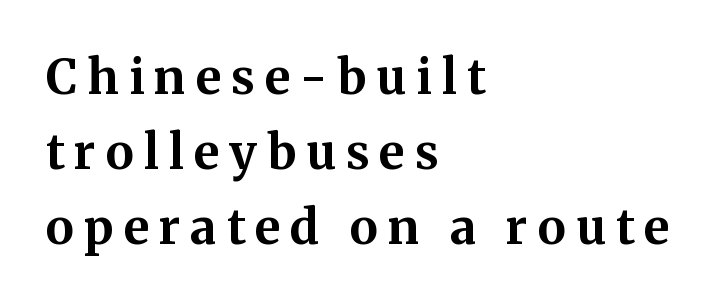
The image shows 48 px bold serif type, upright; set left-aligned, normal line spacing (1.56x), unusually wide letter spacing (+0.21 em), not underlined; medium stroke contrast and a medium x-height.
